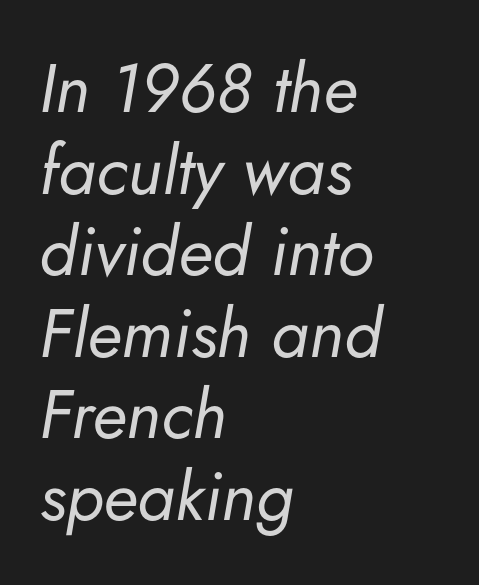
The image shows 68 px regular-weight type, italic (leaning right); set left-aligned, line spacing 1.2x, normal letter spacing, not underlined; low stroke contrast and a small x-height.
